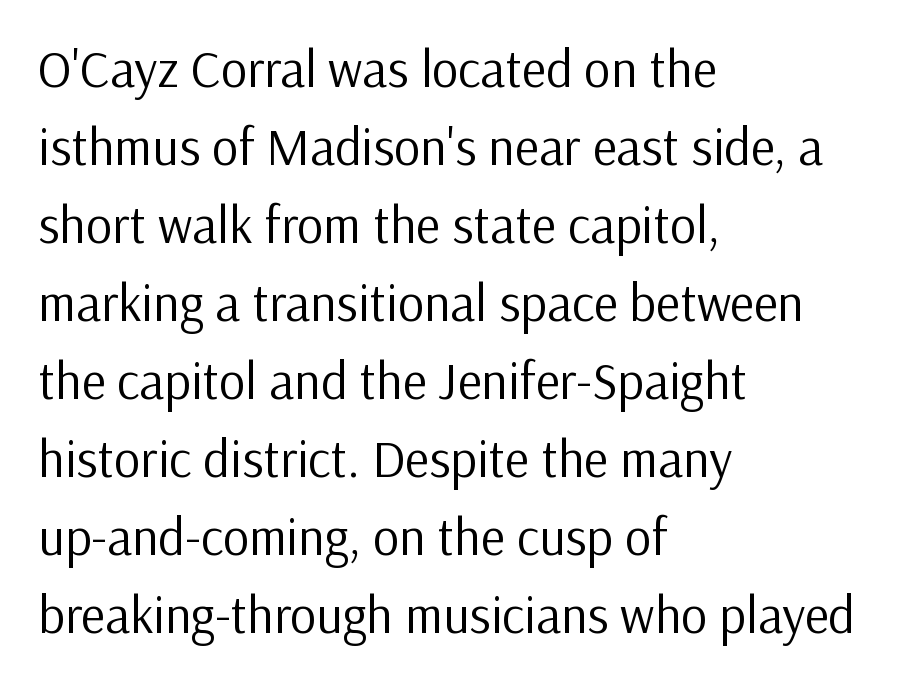
{"serif": "no", "italic": "no", "bold": "no", "weight": "regular", "width": "normal", "stroke_contrast": "low", "x_height": "medium", "monospaced": "no", "underline": "no", "align": "left", "line_spacing": "normal", "line_spacing_ratio": 1.5, "letter_spacing": "normal", "letter_spacing_em": 0.0, "glyph_px": 52}
